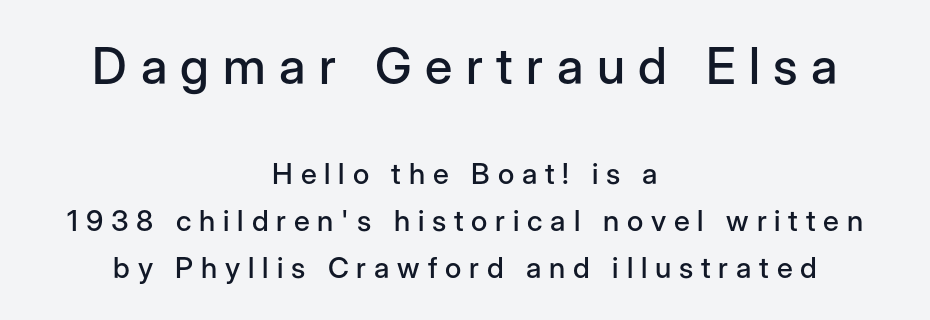
The image shows 50 px sans-serif type, upright; set centered, normal line spacing (1.61x), unusually wide letter spacing (+0.27 em), not underlined; the first (top) block is 1.72x larger; low stroke contrast and a medium x-height.
